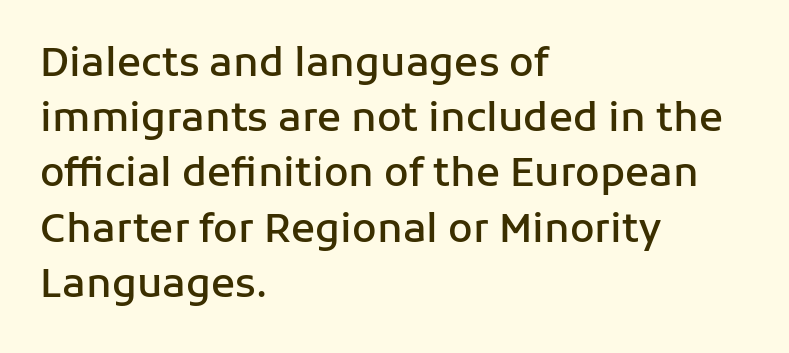
The paragraph has a hard left edge and a soft right edge. Set as a demibold, roughly 600 on the weight scale. You can tell it's not italic because the verticals are truly vertical. Each word holds together tightly as a unit, with standard inter-letter gaps.
